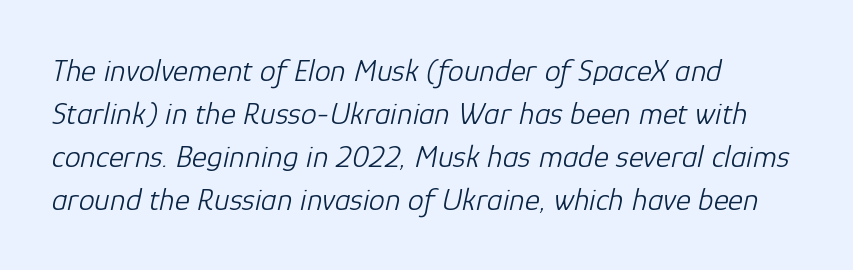
The image shows 32 px light type, italic (leaning right); set left-aligned, normal line spacing (1.34x), normal letter spacing, not underlined; low stroke contrast and a medium x-height.
